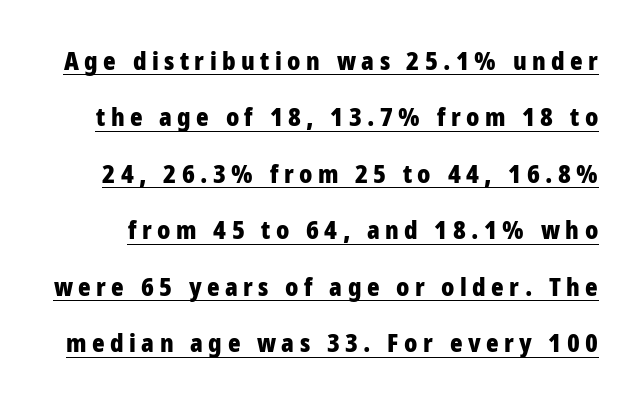
Somebody hit Ctrl+U on this one — the words are underlined. These words are printed bold, with thick strokes throughout. This is the regular roman posture of the typeface. The gaps between neighbouring characters are conspicuously large.
